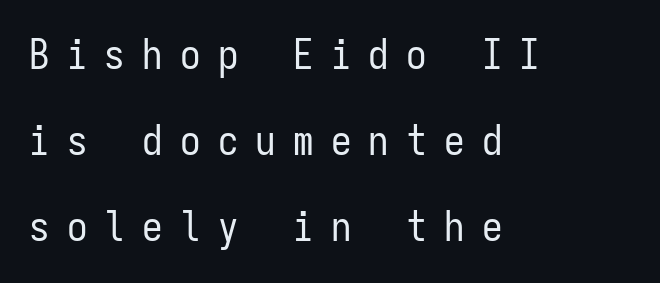
Leading is clearly above the norm, producing a sparse column. These lines are rendered in a fixed-pitch font. Each stroke keeps to a modest, everyday thickness or less. Each line starts at the same left margin while the right side varies.
